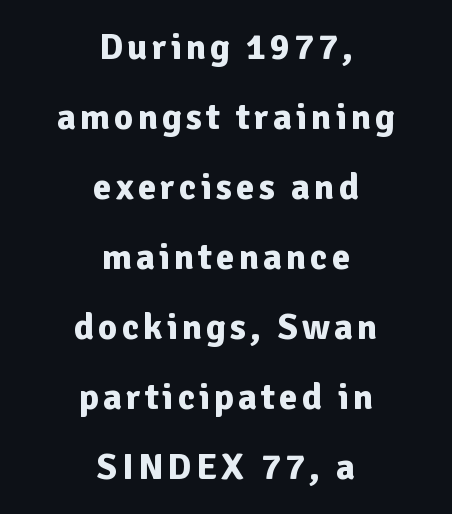
Q: Is the text bold? A: Yes.
Q: Is the text italic (slanted)? A: No, it is upright.
Q: Is the typeface a serif or a sans-serif typeface? A: Sans-serif.
Q: Is the text underlined? A: No.
Q: How is the paragraph aligned? A: Centered.
Q: Width (condensed, normal, or wide)? A: Normal.
Q: Stroke contrast? A: Low.
Q: x-height? A: Medium.
Q: Monospaced? A: No.
